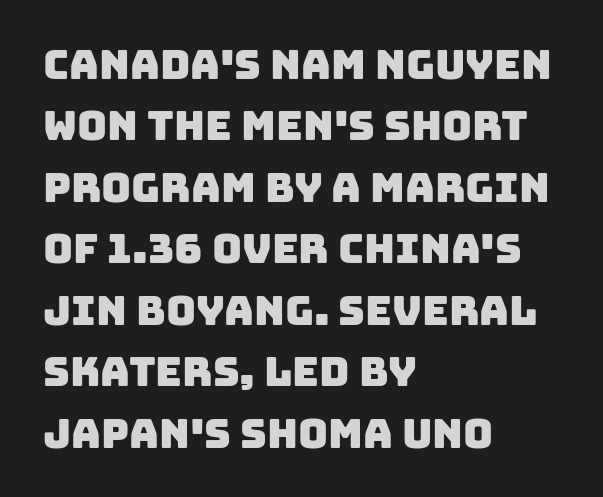
The image shows 41 px sans-serif type; set left-aligned, normal line spacing (1.5x), normal letter spacing, not underlined; low stroke contrast and a large x-height.
